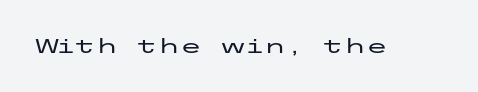
The image shows 20 px text type, upright; set normal letter spacing, not underlined.
